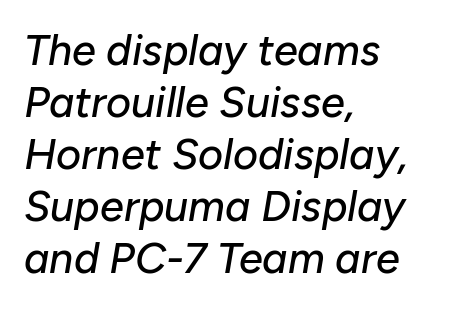
Looking at the ascenders, they clearly lean. This sample is left-justified, so line endings fall wherever the words run out. The gap between lines stays unmarked. The line texture is even and compact thanks to regular tracking. Character widths vary here, with narrow letters taking less room than wide ones.
